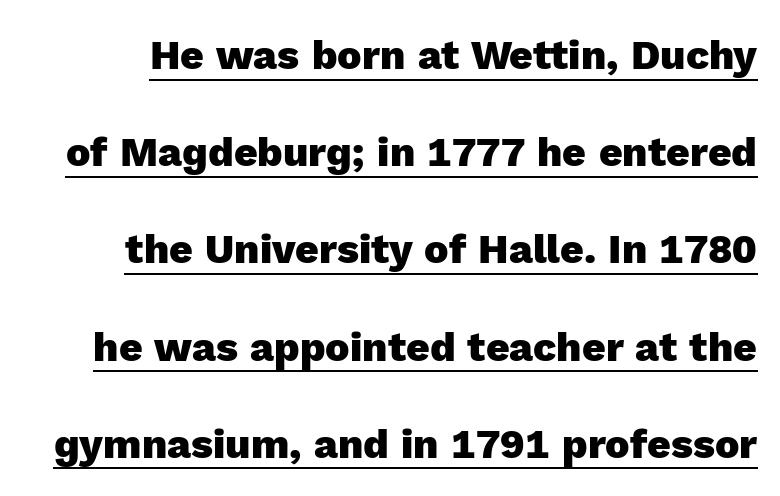
The image shows 41 px heavy sans-serif type, upright; set loose line spacing (2.37x), normal letter spacing, underlined; a medium x-height.
